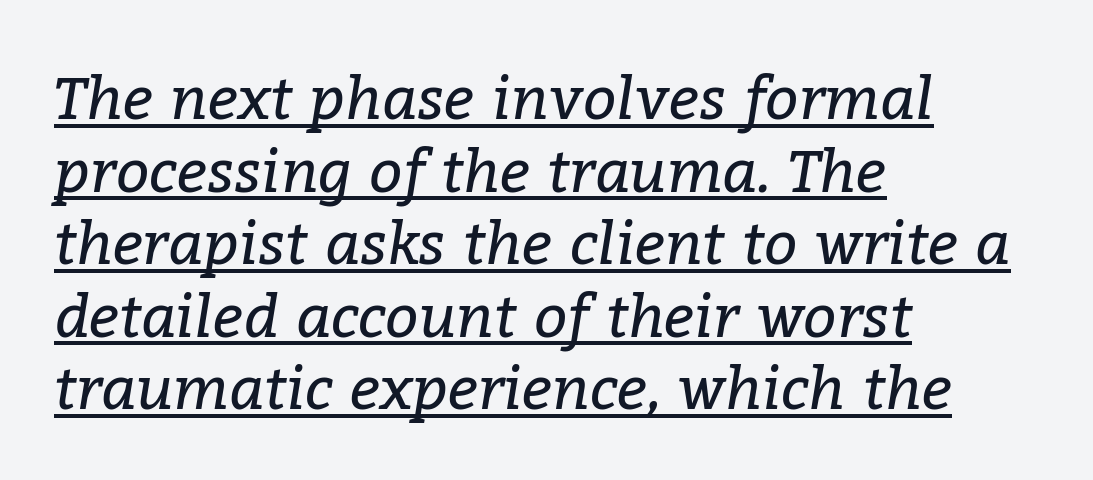
Q: Is the text bold? A: No.
Q: Is the text italic (slanted)? A: Yes, it leans right by about 9 degrees.
Q: Is the typeface a serif or a sans-serif typeface? A: Serif.
Q: Is the text underlined? A: Yes.
Q: How is the paragraph aligned? A: Left-aligned.
Q: Is the spacing between letters normal or unusually wide? A: Normal.
Q: Width (condensed, normal, or wide)? A: Normal.
Q: Stroke contrast? A: Low.
Q: x-height? A: Medium.
Q: Monospaced? A: No.
